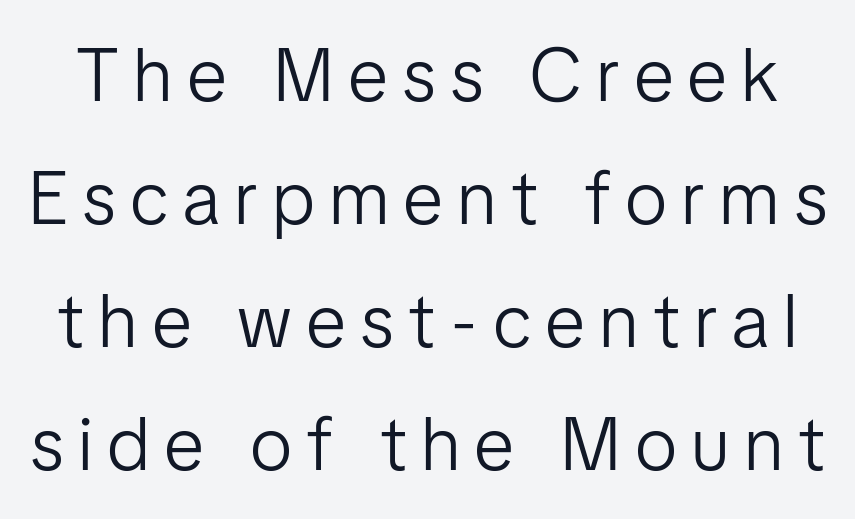
Stroke mass is kept to a normal reading level or below. The zone under the glyphs is completely vacant. Varying glyph widths throughout — classic text-font behaviour. The passage shown stacks its lines at a standard gap. Do the letters lean? They stand straight.
